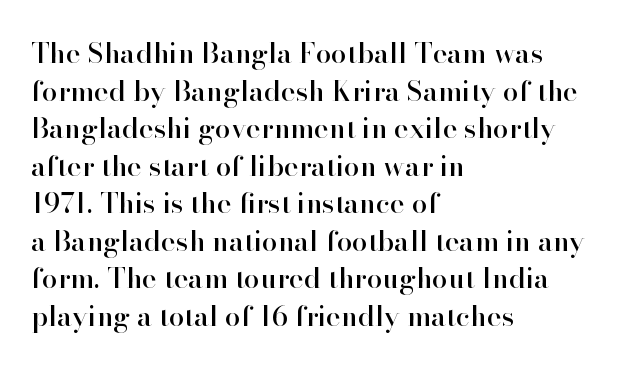
You could call the tracking neutral — neither tight nor loose. Clear beneath every line of the passage. Line spacing here is normal. Each line starts at the same left margin while the right side varies.
